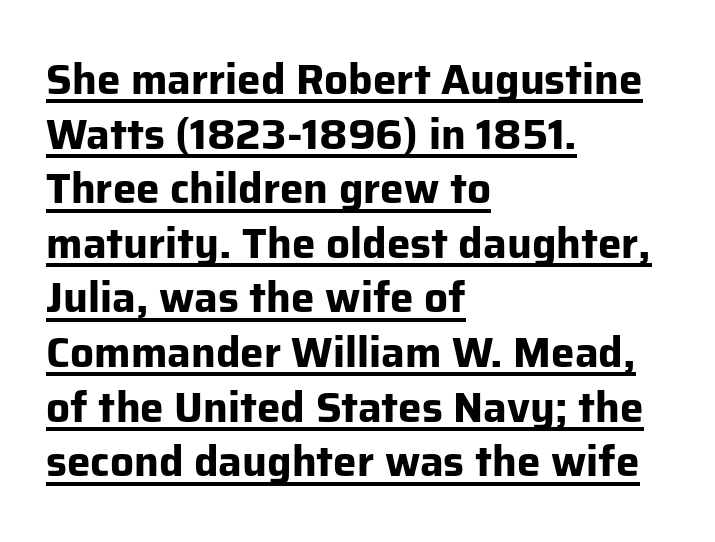
Q: Is the text bold? A: Yes.
Q: Is the text italic (slanted)? A: No, it is upright.
Q: Is the typeface a serif or a sans-serif typeface? A: Sans-serif.
Q: Is the text underlined? A: Yes.
Q: How is the paragraph aligned? A: Left-aligned.
Q: Is the spacing between letters normal or unusually wide? A: Normal.
Q: Is the spacing between lines tight, normal or loose? A: Normal.
Q: Width (condensed, normal, or wide)? A: Normal.
Q: Stroke contrast? A: Low.
Q: x-height? A: Medium.
Q: Monospaced? A: No.
